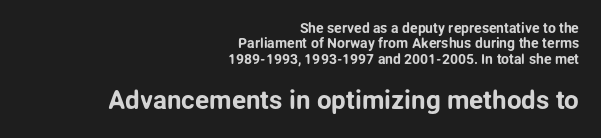
Q: Is the text italic (slanted)? A: No, it is upright.
Q: Is the text underlined? A: No.
Q: How is the paragraph aligned? A: Right-aligned.
Q: Is the spacing between letters normal or unusually wide? A: Normal.
Q: Is the spacing between lines tight, normal or loose? A: Tight.
Q: Which block of text is set in a larger size, the first (top) or the second (bottom)? A: The second (bottom) one.
